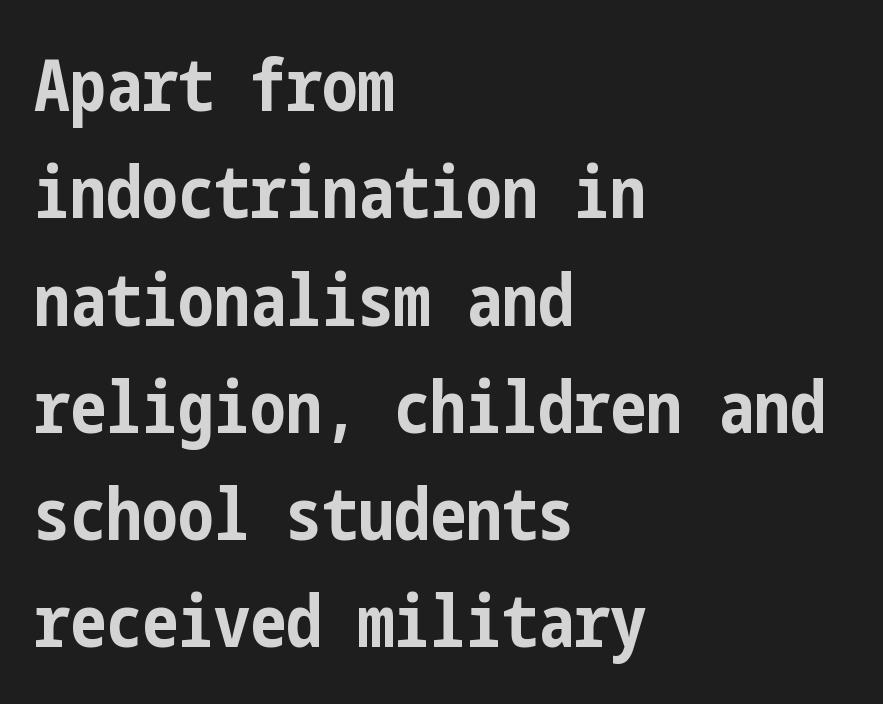
Q: Is the text bold? A: Yes.
Q: Is the text italic (slanted)? A: No, it is upright.
Q: Is the typeface a serif or a sans-serif typeface? A: Sans-serif.
Q: Is the text underlined? A: No.
Q: How is the paragraph aligned? A: Left-aligned.
Q: Is the spacing between letters normal or unusually wide? A: Normal.
Q: Is the spacing between lines tight, normal or loose? A: Normal.
Q: Width (condensed, normal, or wide)? A: Condensed.
Q: Stroke contrast? A: Low.
Q: x-height? A: Medium.
